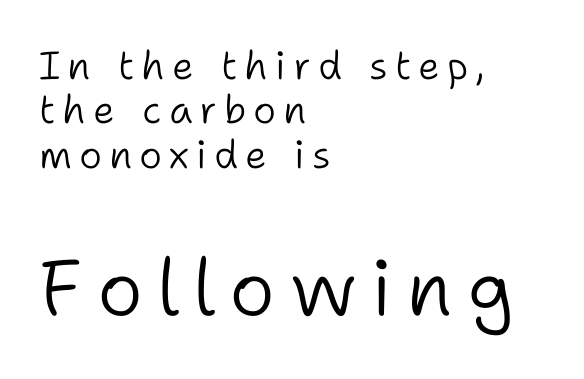
The rendering uses natural spacing where letterforms have individual widths. Every character sits straight up, as roman type does. The zone under the glyphs is completely vacant. One-word summary of the alignment: left. Observe the absence of serifs on each vertical stroke in this sample. The rendering uses a small line-height, squeezing the rows.
